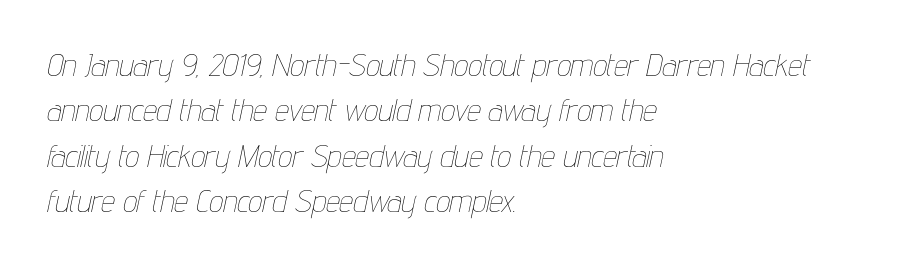
The image shows 31 px thin, condensed type, italic (leaning right); set left-aligned, normal line spacing (1.46x), normal letter spacing, not underlined; low stroke contrast and a medium x-height.
